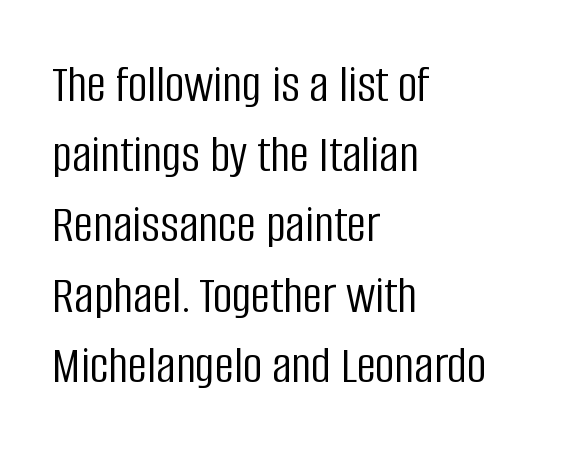
The image shows 54 px light, condensed sans-serif type, upright; set left-aligned, normal line spacing (1.3x), normal letter spacing, not underlined; low stroke contrast and a large x-height.
